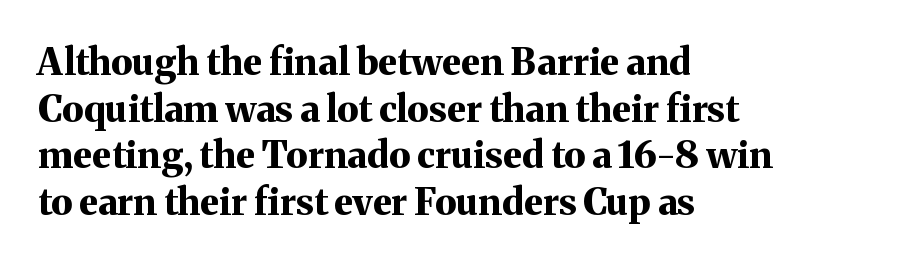
{"serif": "yes", "italic": "no", "bold": "yes", "weight": "bold", "width": "normal", "stroke_contrast": "medium", "x_height": "medium", "monospaced": "no", "underline": "no", "align": "left", "line_spacing": "normal", "line_spacing_ratio": 1.26, "letter_spacing": "normal", "letter_spacing_em": 0.0, "glyph_px": 37}
